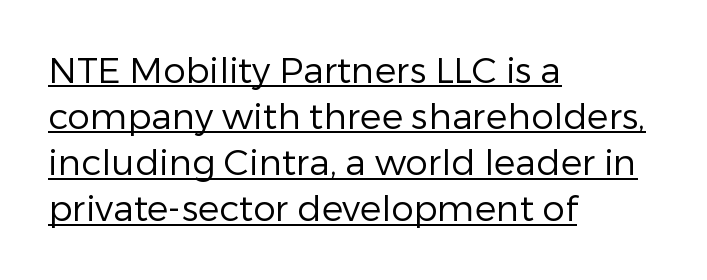
Q: Is the text bold? A: No.
Q: Is the text italic (slanted)? A: No, it is upright.
Q: Is the typeface a serif or a sans-serif typeface? A: Sans-serif.
Q: Is the text underlined? A: Yes.
Q: How is the paragraph aligned? A: Left-aligned.
Q: Is the spacing between letters normal or unusually wide? A: Normal.
Q: Is the spacing between lines tight, normal or loose? A: Normal.
Q: Width (condensed, normal, or wide)? A: Normal.
Q: Stroke contrast? A: Low.
Q: x-height? A: Medium.
Q: Monospaced? A: No.
